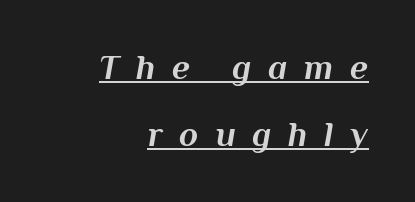
{"italic": "yes", "lean": "right", "slant_degrees": 10, "bold": "yes", "weight": "bold", "width": "normal", "stroke_contrast": "medium", "x_height": "medium", "monospaced": "no", "underline": "yes", "align": "right", "line_spacing": "loose", "line_spacing_ratio": 1.92, "letter_spacing": "wide", "letter_spacing_em": 0.48, "glyph_px": 35}
